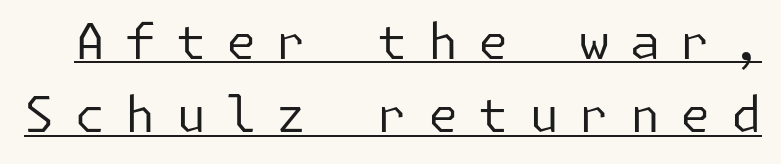
{"serif": "no", "italic": "no", "bold": "no", "weight": "regular", "width": "normal", "stroke_contrast": "low", "x_height": "medium", "underline": "yes", "line_spacing": "normal", "line_spacing_ratio": 1.5, "letter_spacing": "wide", "letter_spacing_em": 0.41, "glyph_px": 49}
